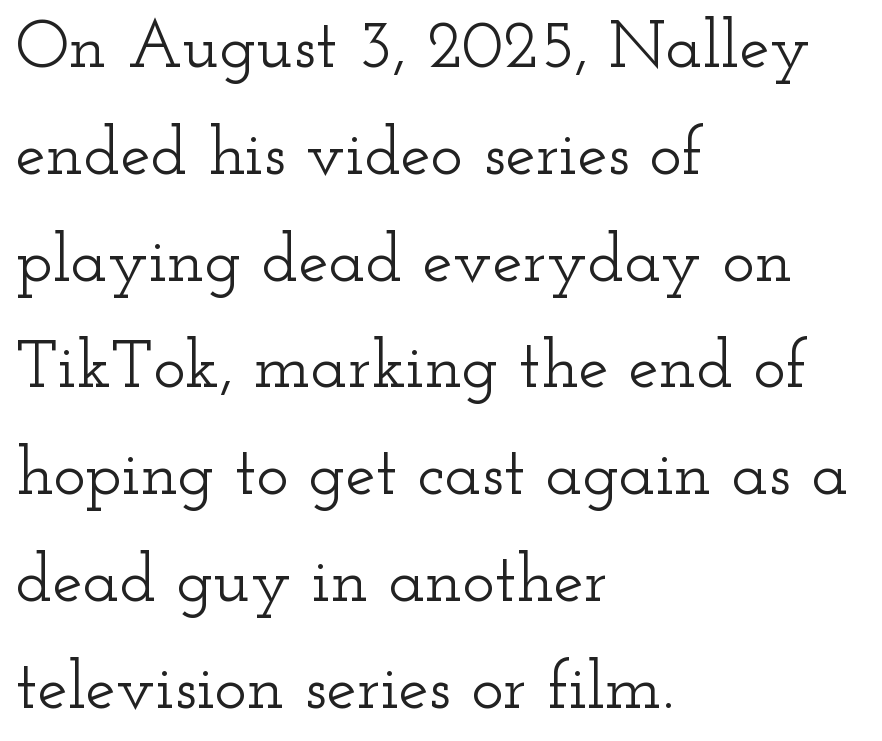
Compared with typical body copy, the letter spacing here is the same. The specimen reads as upright at a glance. The rows are spaced the way most documents space them. Yep, those are serifs on the letters. All the whitespace from short lines collects on the right.
